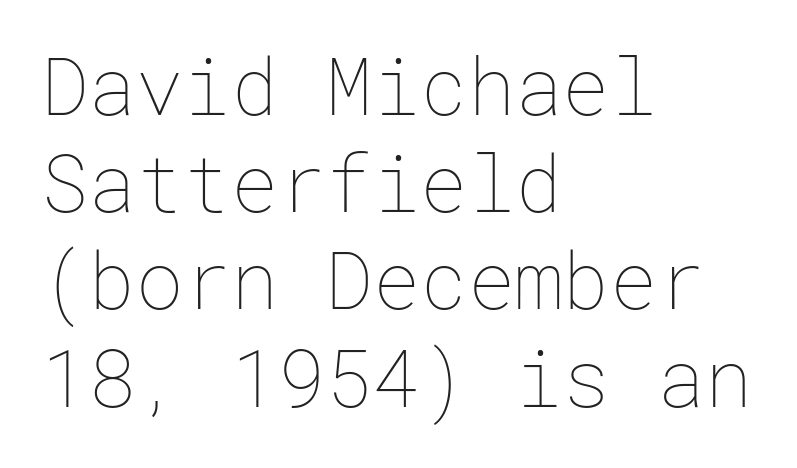
The image shows 79 px thin type, upright; set left-aligned, line spacing 1.23x, normal letter spacing, not underlined; low stroke contrast and a medium x-height.
